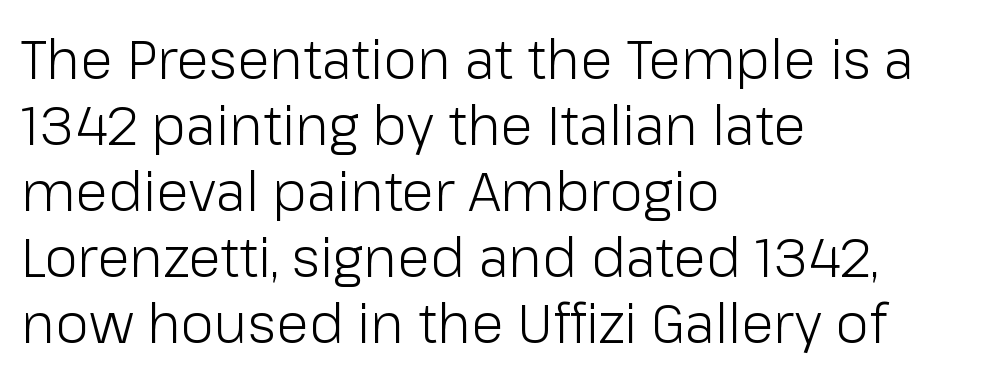
Q: Is the text bold? A: No.
Q: Is the text italic (slanted)? A: No, it is upright.
Q: Is the typeface a serif or a sans-serif typeface? A: Sans-serif.
Q: Is the text underlined? A: No.
Q: How is the paragraph aligned? A: Left-aligned.
Q: Is the spacing between letters normal or unusually wide? A: Normal.
Q: Width (condensed, normal, or wide)? A: Normal.
Q: Stroke contrast? A: Low.
Q: x-height? A: Medium.
Q: Monospaced? A: No.
